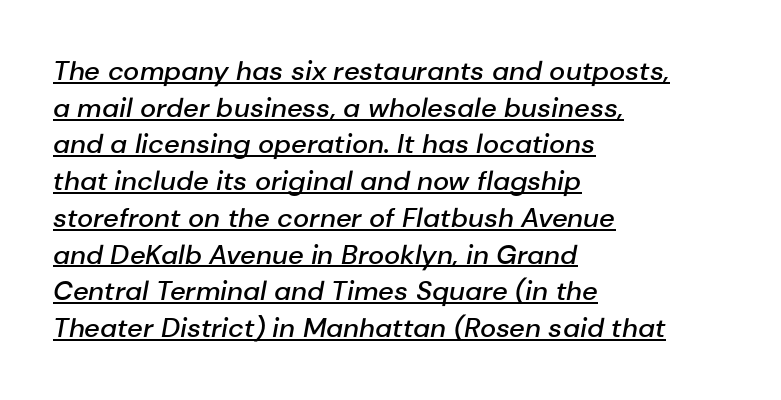
The image shows 27 px text type, italic (leaning right); set left-aligned, normal line spacing (1.36x), normal letter spacing, underlined.
